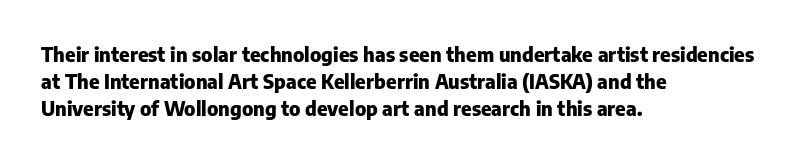
The image shows 20 px bold type, upright; set left-aligned, normal line spacing (1.35x), normal letter spacing, not underlined.
